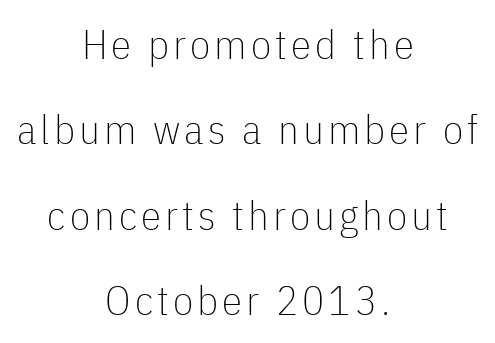
The gap between lines stays unmarked. Baseline-to-baseline distance is far greater than the letter height. I'd call this a sans setting — the letters go barefoot. The typeface has the unassuming heft of standard copy or less. Italic? Not at all — the glyphs are vertical.
